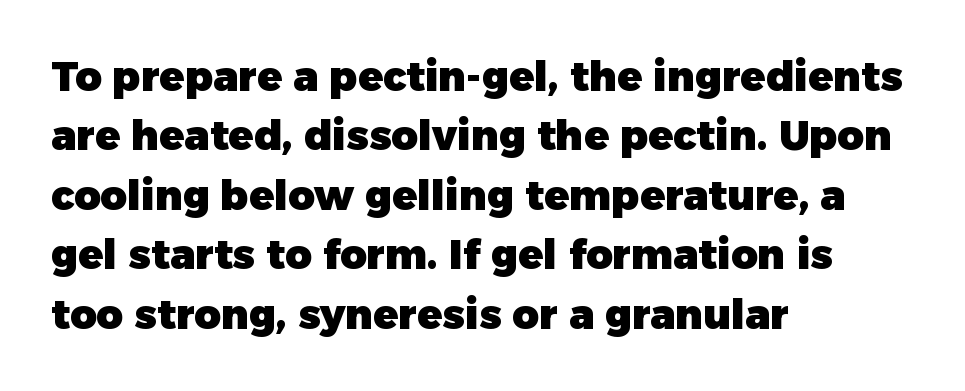
The image shows 41 px heavy sans-serif type, upright; set left-aligned, normal line spacing (1.45x), normal letter spacing, not underlined; low stroke contrast and a medium x-height.
